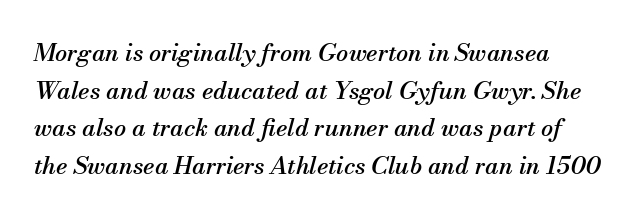
Q: Is the text italic (slanted)? A: Yes, it leans right by about 13 degrees.
Q: Is the text underlined? A: No.
Q: Is the spacing between letters normal or unusually wide? A: Normal.
Q: Is the spacing between lines tight, normal or loose? A: Normal.
